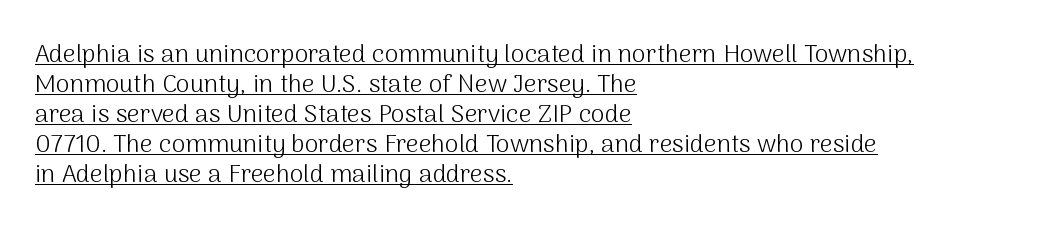
Q: Is the text bold? A: No.
Q: Is the text italic (slanted)? A: No, it is upright.
Q: Is the text underlined? A: Yes.
Q: How is the paragraph aligned? A: Left-aligned.
Q: Is the spacing between letters normal or unusually wide? A: Normal.
